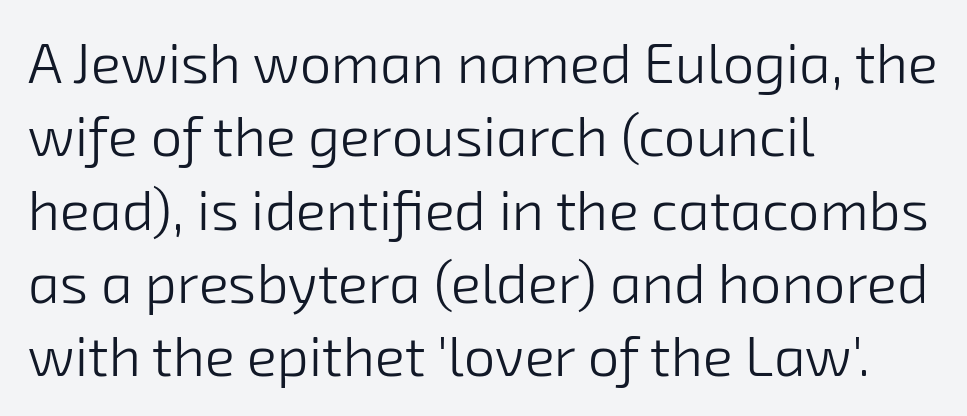
The image shows 56 px light sans-serif type; set left-aligned, normal line spacing (1.31x), normal letter spacing, not underlined; low stroke contrast and a medium x-height.
